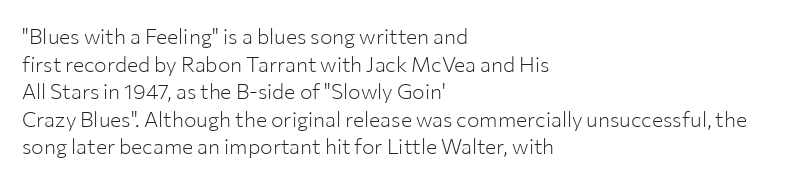
{"italic": "no", "bold": "no", "underline": "no", "align": "left", "line_spacing": "normal", "line_spacing_ratio": 1.31, "letter_spacing": "normal", "letter_spacing_em": 0.0, "glyph_px": 21}
